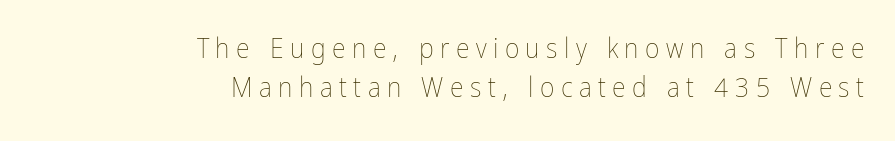
The image shows 28 px thin, condensed type, upright; set right-aligned, normal line spacing (1.4x), unusually wide letter spacing (+0.23 em), not underlined; low stroke contrast and a medium x-height.
